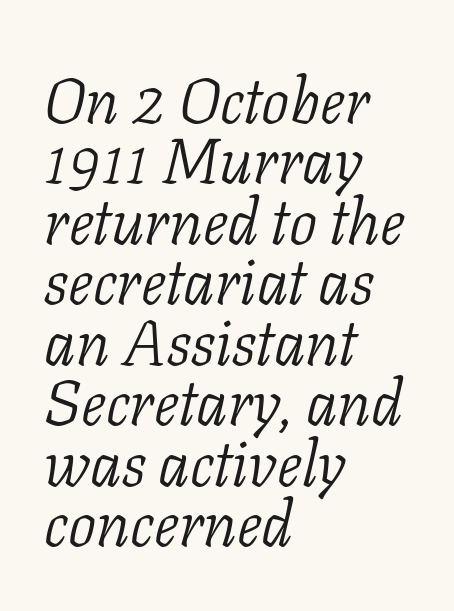
{"serif": "yes", "italic": "yes", "lean": "right", "slant_degrees": 11, "bold": "no", "weight": "light", "width": "normal", "stroke_contrast": "low", "x_height": "medium", "monospaced": "no", "underline": "no", "align": "left", "line_spacing": "tight", "line_spacing_ratio": 0.96, "letter_spacing": "normal", "letter_spacing_em": 0.0, "glyph_px": 63}
